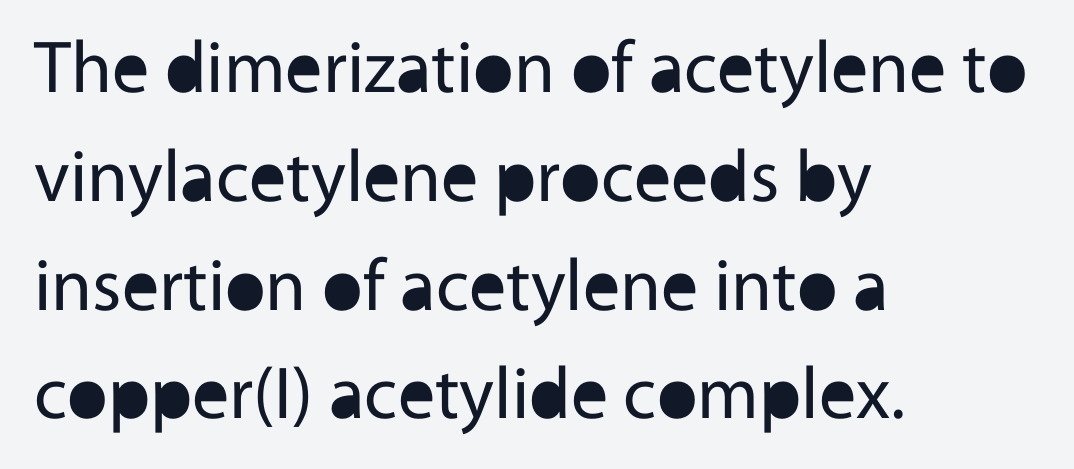
{"serif": "no", "italic": "no", "bold": "no", "weight": "regular", "width": "normal", "x_height": "medium", "monospaced": "no", "underline": "no", "align": "left", "line_spacing": "normal", "line_spacing_ratio": 1.47, "letter_spacing": "normal", "letter_spacing_em": 0.0, "glyph_px": 74}
